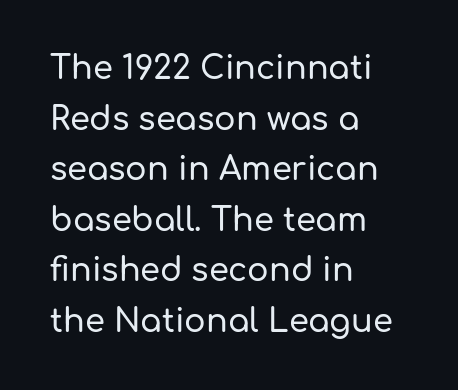
The image shows 32 px sans-serif type, upright; set left-aligned, normal line spacing (1.58x), normal letter spacing, not underlined; low stroke contrast and a medium x-height.
